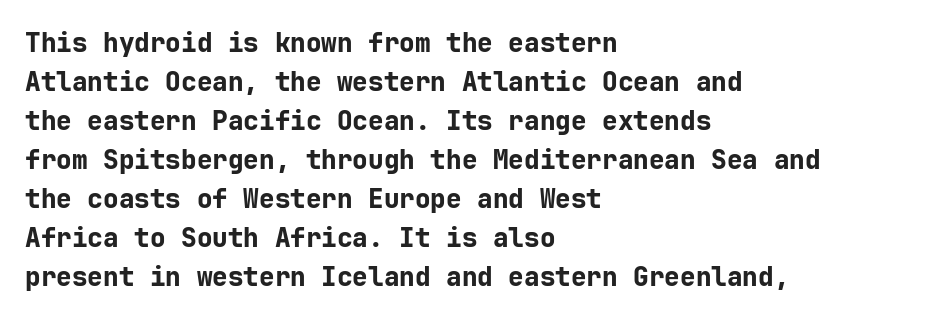
The image shows 26 px bold type, upright; set left-aligned, normal line spacing (1.5x), normal letter spacing, not underlined.
